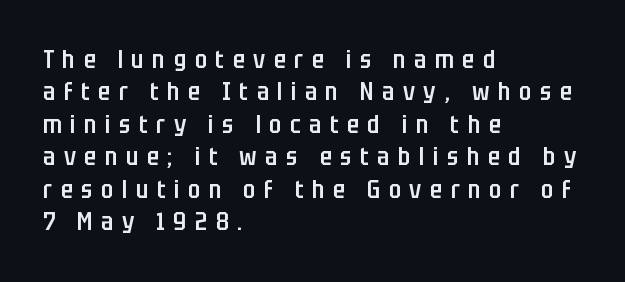
Look at the tracking — it's clearly loosened, letters drifting apart. Rule under the text: the space is simply empty. Honestly, the row spacing looks completely unremarkable. Posture: vertical. Compared with an ordinary text face, these strokes are moderately heavier — a semibold. The text block is weighted toward the left margin, trailing off unevenly rightward.
